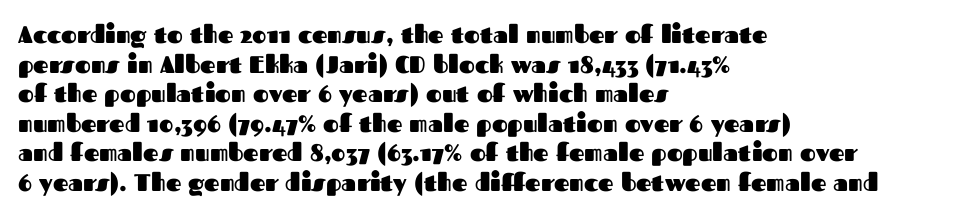
The image shows 24 px bold type, upright; set left-aligned, line spacing 1.23x, normal letter spacing, not underlined.
